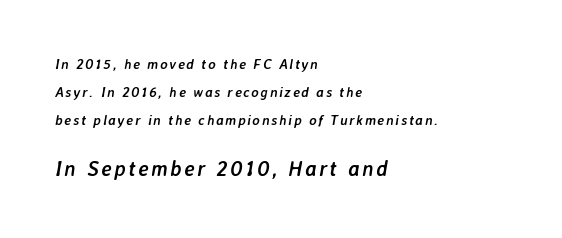
Q: Is the text bold? A: Yes.
Q: Is the text italic (slanted)? A: Yes, it leans right by about 7 degrees.
Q: Is the text underlined? A: No.
Q: How is the paragraph aligned? A: Left-aligned.
Q: Is the spacing between lines tight, normal or loose? A: Loose.
Q: Which block of text is set in a larger size, the first (top) or the second (bottom)? A: The second (bottom) one.
